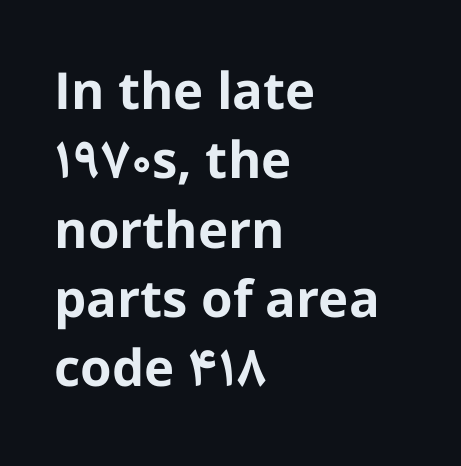
Visually the block forms a straight wall on the left and a jagged coastline on the right. Honestly, there is no underline to notice here at all. Horizontal bands of white between lines are of average thickness. Classification — sans serif. The glyphs have the mass of a bold cut.
